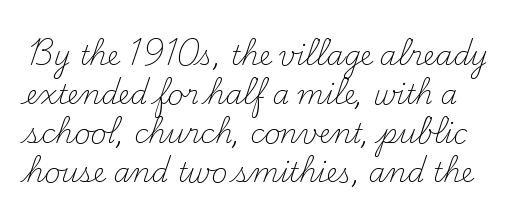
Q: Is the text bold? A: No.
Q: Is the text italic (slanted)? A: Yes.
Q: Is the text underlined? A: No.
Q: Is the spacing between letters normal or unusually wide? A: Normal.
Q: Is the spacing between lines tight, normal or loose? A: Normal.
